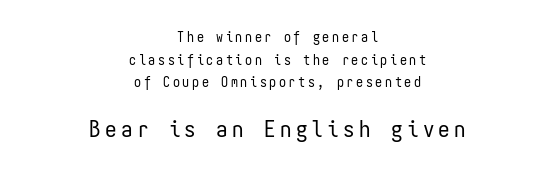
Q: Is the text bold? A: No.
Q: Is the text italic (slanted)? A: No, it is upright.
Q: Is the text underlined? A: No.
Q: How is the paragraph aligned? A: Centered.
Q: Is the spacing between lines tight, normal or loose? A: Normal.
Q: Which block of text is set in a larger size, the first (top) or the second (bottom)? A: The second (bottom) one.
